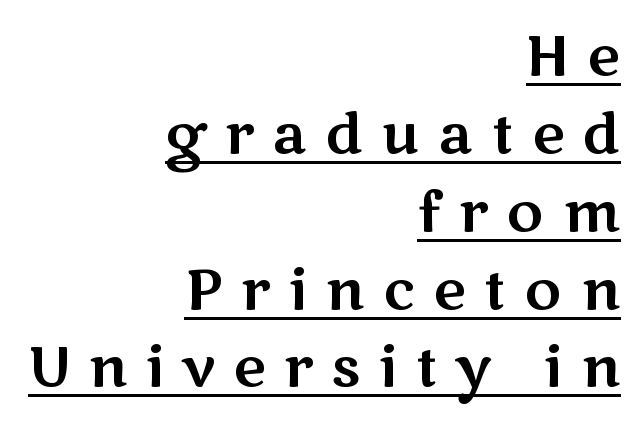
Q: Is the text italic (slanted)? A: No, it is upright.
Q: Is the typeface a serif or a sans-serif typeface? A: Sans-serif.
Q: Is the text underlined? A: Yes.
Q: How is the paragraph aligned? A: Right-aligned.
Q: Is the spacing between letters normal or unusually wide? A: Unusually wide.
Q: Is the spacing between lines tight, normal or loose? A: Normal.
Q: Width (condensed, normal, or wide)? A: Wide.
Q: Stroke contrast? A: Medium.
Q: x-height? A: Medium.
Q: Monospaced? A: No.
